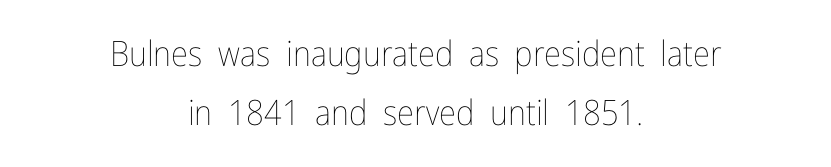
The image shows 35 px thin, condensed type, upright; set centered, normal line spacing (1.7x), normal letter spacing, not underlined; low stroke contrast and a medium x-height.
